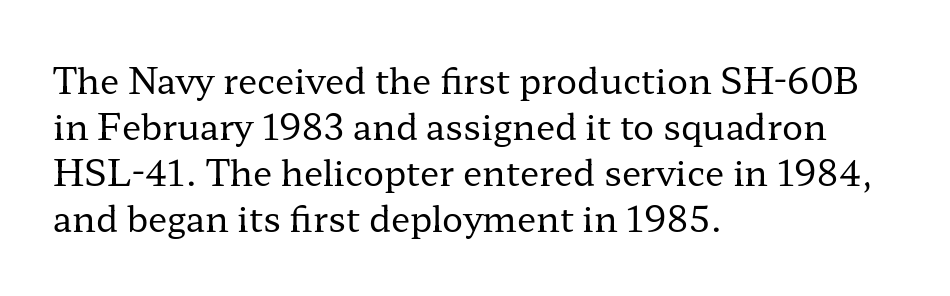
{"serif": "yes", "italic": "no", "bold": "no", "weight": "regular", "width": "wide", "stroke_contrast": "low", "x_height": "medium", "monospaced": "no", "underline": "no", "align": "left", "line_spacing": "normal", "line_spacing_ratio": 1.31, "letter_spacing": "normal", "letter_spacing_em": 0.0, "glyph_px": 35}
